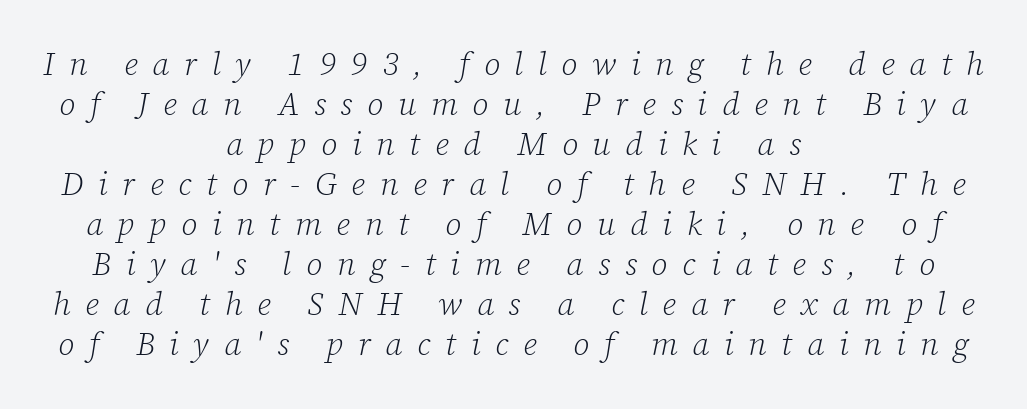
Q: Is the text bold? A: No.
Q: Is the text italic (slanted)? A: Yes, it leans right by about 12 degrees.
Q: Is the typeface a serif or a sans-serif typeface? A: Serif.
Q: Is the text underlined? A: No.
Q: How is the paragraph aligned? A: Centered.
Q: Is the spacing between letters normal or unusually wide? A: Unusually wide.
Q: Is the spacing between lines tight, normal or loose? A: Normal.
Q: Width (condensed, normal, or wide)? A: Normal.
Q: Stroke contrast? A: Low.
Q: x-height? A: Medium.
Q: Monospaced? A: No.
